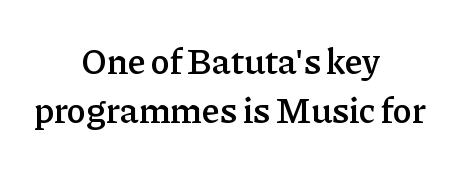
The image shows 36 px semibold serif type, upright; set centered, normal line spacing (1.36x), normal letter spacing, not underlined; low stroke contrast and a medium x-height.
